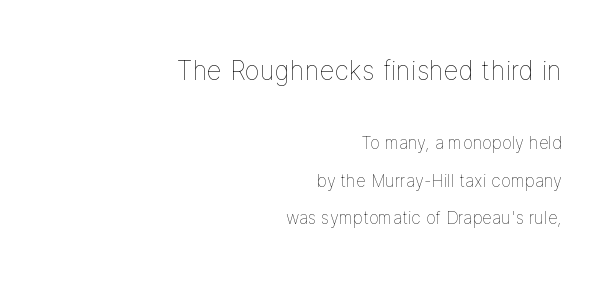
{"italic": "no", "bold": "no", "underline": "no", "align": "right", "line_spacing": "loose", "line_spacing_ratio": 2.21, "letter_spacing": "normal", "letter_spacing_em": 0.0, "larger_block": "first", "size_ratio": 1.53, "glyph_px": 26}
